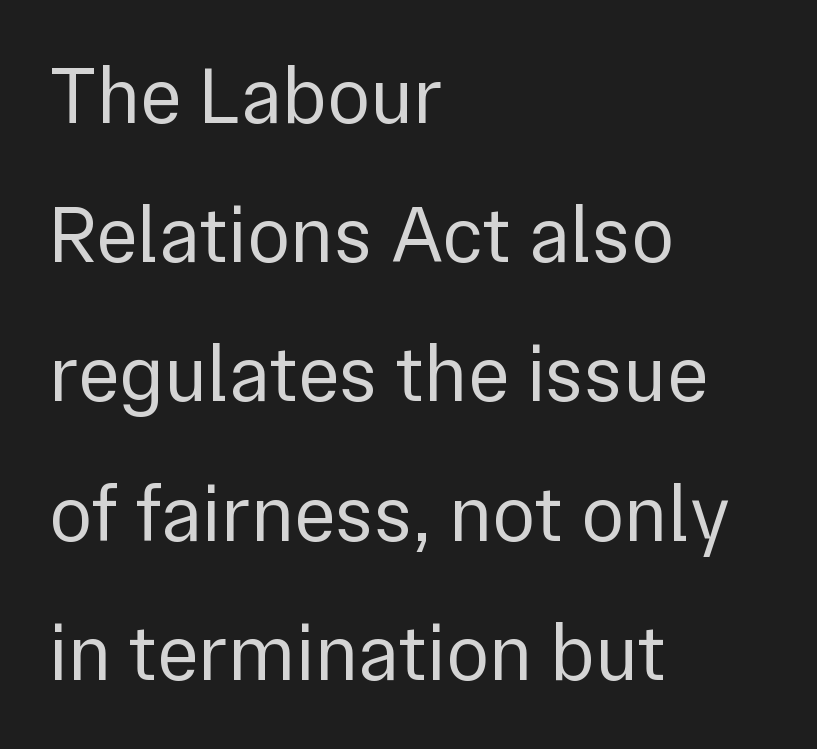
Font category for this specimen: sans-serif. It's the straight-up-and-down kind of type. Each letter keeps its own natural width here, so spacing adapts to shape. The area under the type is left untouched. No extra tracking has been applied to these lines.
